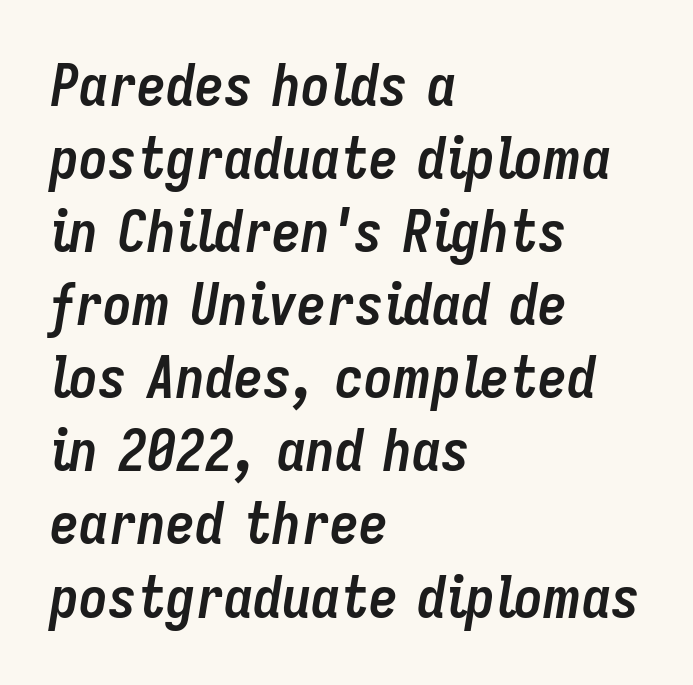
{"italic": "yes", "lean": "right", "slant_degrees": 9, "bold": "yes", "weight": "semibold", "width": "condensed", "stroke_contrast": "low", "x_height": "medium", "monospaced": "no", "underline": "no", "align": "left", "line_spacing": "normal", "line_spacing_ratio": 1.26, "letter_spacing": "normal", "letter_spacing_em": 0.0, "glyph_px": 58}
